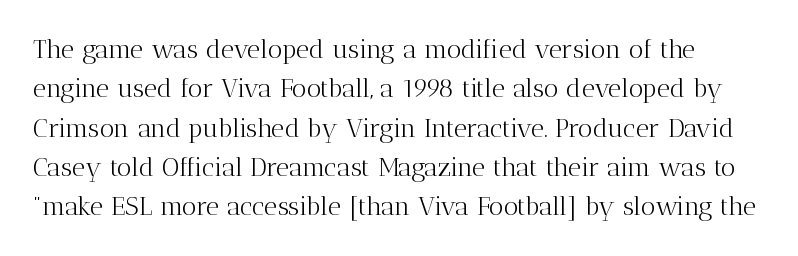
{"italic": "no", "bold": "no", "underline": "no", "line_spacing": "normal", "line_spacing_ratio": 1.51, "letter_spacing": "normal", "letter_spacing_em": 0.0, "glyph_px": 26}
